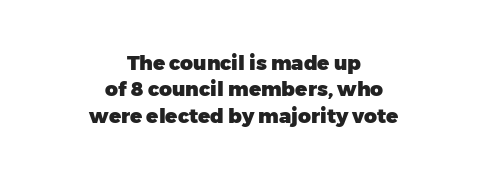
Q: Is the text bold? A: Yes.
Q: Is the text italic (slanted)? A: No, it is upright.
Q: Is the text underlined? A: No.
Q: How is the paragraph aligned? A: Centered.
Q: Is the spacing between letters normal or unusually wide? A: Normal.
Q: Is the spacing between lines tight, normal or loose? A: Normal.
